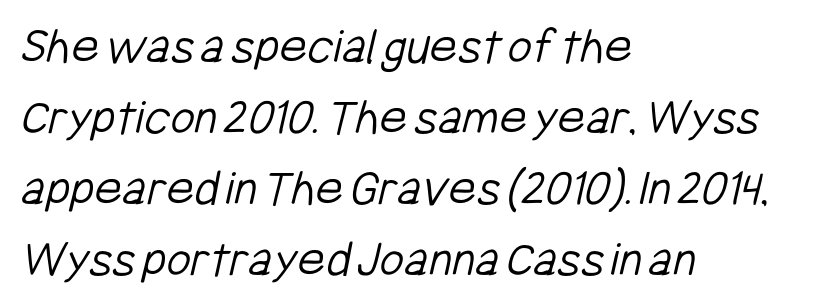
{"serif": "no", "bold": "no", "weight": "light", "width": "condensed", "stroke_contrast": "low", "x_height": "medium", "monospaced": "no", "underline": "no", "align": "left", "line_spacing": "normal", "line_spacing_ratio": 1.34, "letter_spacing": "normal", "letter_spacing_em": 0.0, "glyph_px": 53}
